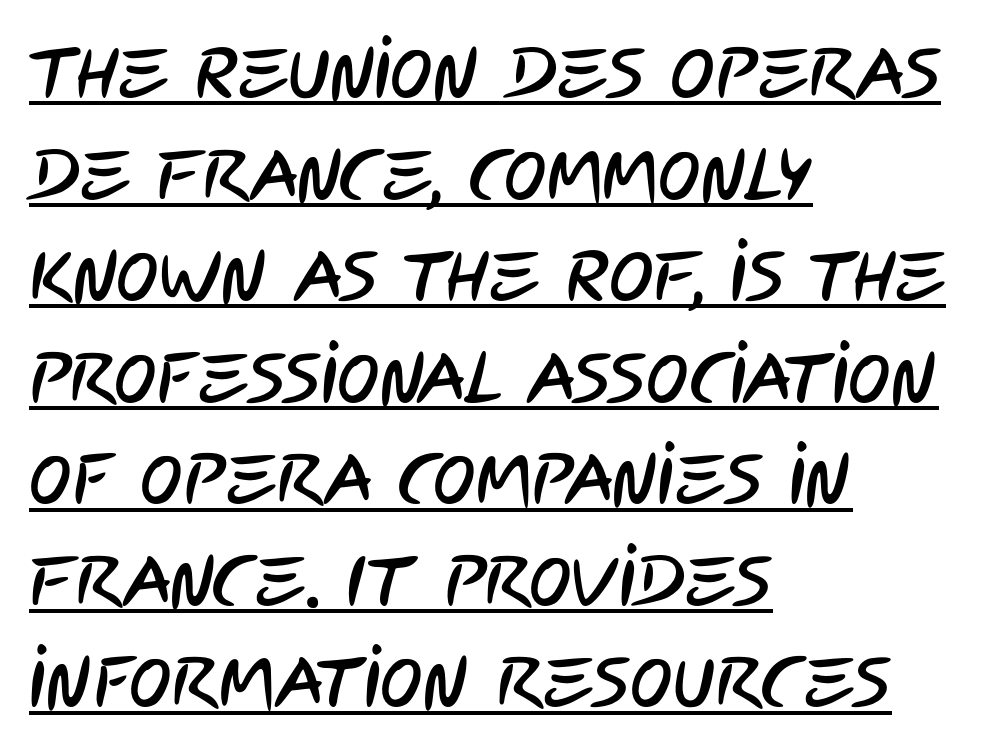
The ragged edge is on the right, which tells us the setting is flush left. One glance says typical: line gaps are just what's usual. Decoration check: the copy is underlined. Examine the stroke ends and you'll find no serifs. The face used here is proportionally spaced, like ordinary book or web type. Nothing unusual about the tracking: characters are spaced as the font intends.
